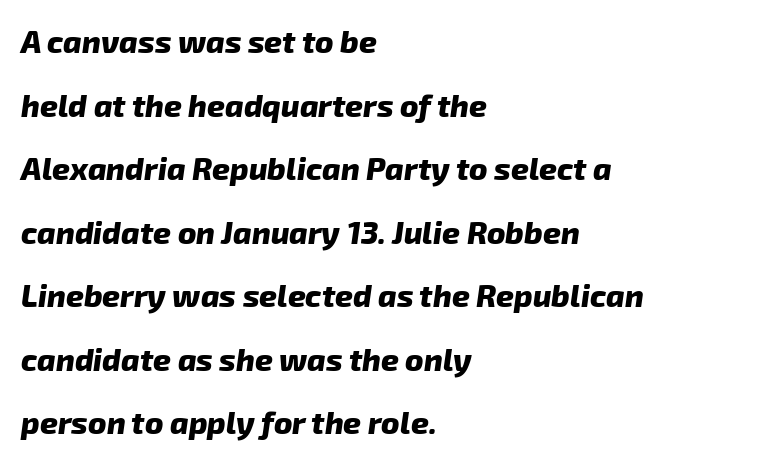
Q: Is the text bold? A: Yes.
Q: Is the typeface a serif or a sans-serif typeface? A: Sans-serif.
Q: Is the text underlined? A: No.
Q: How is the paragraph aligned? A: Left-aligned.
Q: Is the spacing between letters normal or unusually wide? A: Normal.
Q: Is the spacing between lines tight, normal or loose? A: Loose.
Q: Width (condensed, normal, or wide)? A: Normal.
Q: Stroke contrast? A: Low.
Q: x-height? A: Medium.
Q: Monospaced? A: No.
